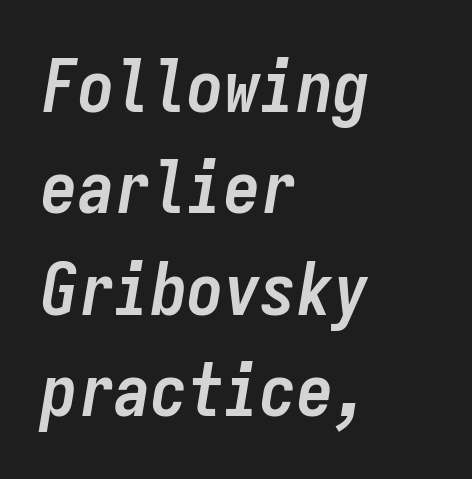
Q: Is the text bold? A: Yes.
Q: Is the text italic (slanted)? A: Yes, it leans right by about 9 degrees.
Q: Is the text underlined? A: No.
Q: How is the paragraph aligned? A: Left-aligned.
Q: Is the spacing between letters normal or unusually wide? A: Normal.
Q: Is the spacing between lines tight, normal or loose? A: Normal.
Q: Width (condensed, normal, or wide)? A: Condensed.
Q: Stroke contrast? A: Low.
Q: x-height? A: Medium.
Q: Monospaced? A: Yes.
